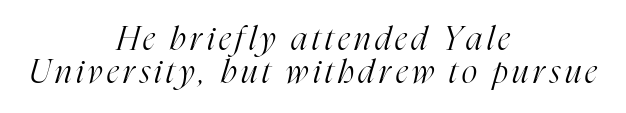
Q: Is the text bold? A: No.
Q: Is the text italic (slanted)? A: Yes, it leans right by about 16 degrees.
Q: Is the typeface a serif or a sans-serif typeface? A: Serif.
Q: Is the text underlined? A: No.
Q: How is the paragraph aligned? A: Centered.
Q: Is the spacing between lines tight, normal or loose? A: Tight.
Q: Width (condensed, normal, or wide)? A: Condensed.
Q: Stroke contrast? A: High.
Q: x-height? A: Medium.
Q: Monospaced? A: No.
